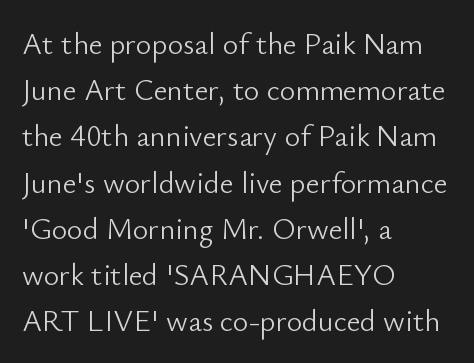
Nobody drew a line under any word here. Note: no serifs on the glyphs. Nothing unusual about the tracking: characters are spaced as the font intends. Reading down the column, the eye jumps a familiar distance to each next line. The letters stand straight up with perfectly vertical stems. The strokes are not fattened; the text isn't bold.
